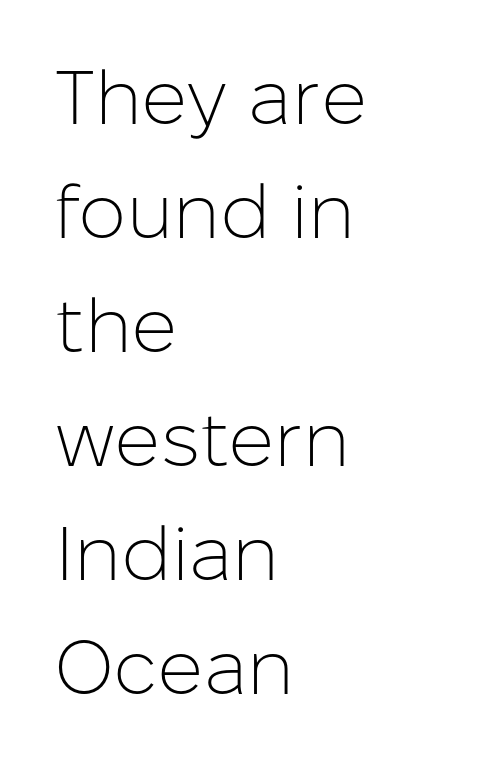
{"serif": "no", "italic": "no", "bold": "no", "weight": "light", "width": "normal", "stroke_contrast": "low", "x_height": "medium", "monospaced": "no", "underline": "no", "align": "left", "line_spacing": "normal", "line_spacing_ratio": 1.5, "letter_spacing": "normal", "letter_spacing_em": 0.0, "glyph_px": 76}
